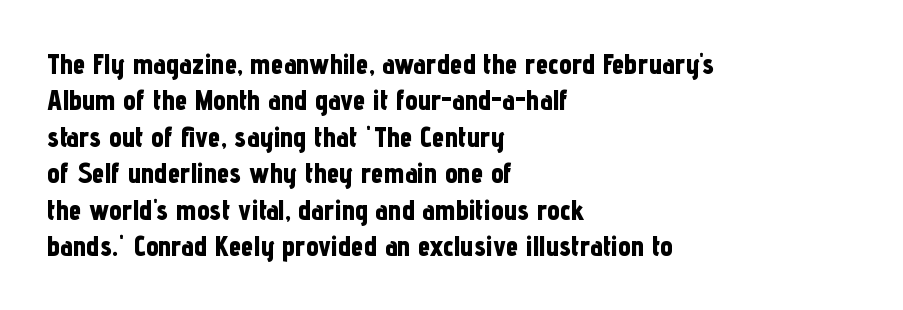
Q: Is the text bold? A: Yes.
Q: Is the text italic (slanted)? A: No, it is upright.
Q: Is the typeface a serif or a sans-serif typeface? A: Sans-serif.
Q: Is the text underlined? A: No.
Q: How is the paragraph aligned? A: Left-aligned.
Q: Is the spacing between letters normal or unusually wide? A: Normal.
Q: Is the spacing between lines tight, normal or loose? A: Normal.
Q: Width (condensed, normal, or wide)? A: Condensed.
Q: Stroke contrast? A: Low.
Q: x-height? A: Medium.
Q: Monospaced? A: No.
